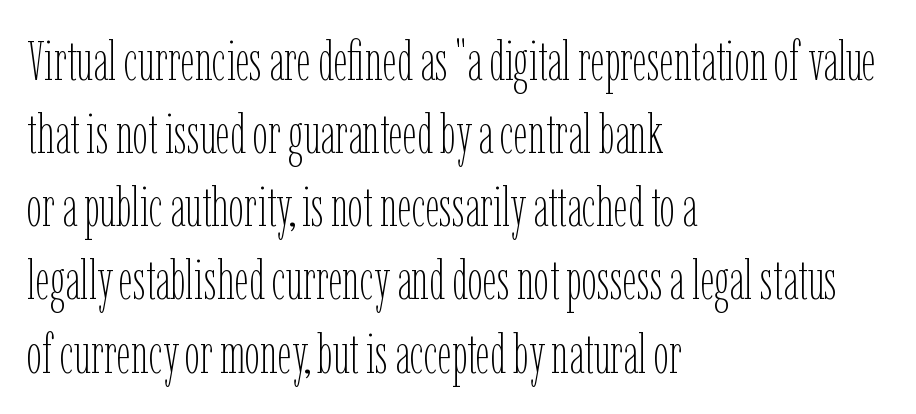
{"italic": "no", "bold": "no", "weight": "thin", "width": "condensed", "stroke_contrast": "low", "x_height": "medium", "monospaced": "no", "underline": "no", "align": "left", "line_spacing": "normal", "line_spacing_ratio": 1.33, "letter_spacing": "normal", "letter_spacing_em": 0.0, "glyph_px": 55}
